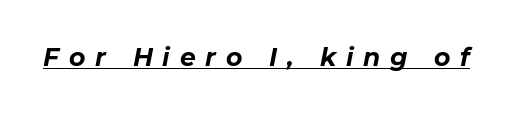
Q: Is the text bold? A: Yes.
Q: Is the text italic (slanted)? A: Yes, it leans right by about 11 degrees.
Q: Is the text underlined? A: Yes.
Q: Is the spacing between letters normal or unusually wide? A: Unusually wide.
